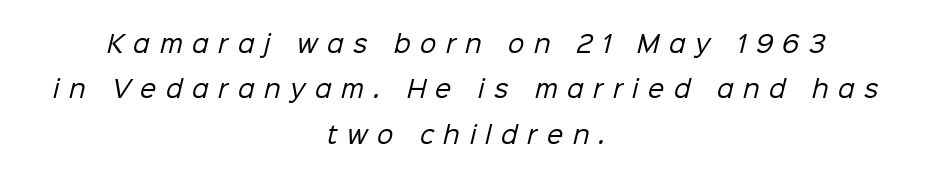
Alignment: centered. Type without underlining. A typesetter would call this heavily tracked-out type. Weight class: somewhere from thin through regular.
